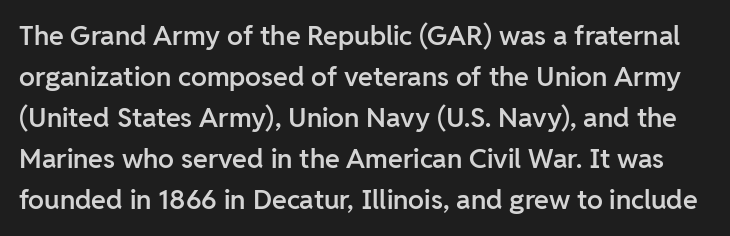
{"italic": "no", "bold": "semi", "underline": "no", "line_spacing": "normal", "line_spacing_ratio": 1.52, "letter_spacing": "normal", "letter_spacing_em": 0.0, "glyph_px": 27}
